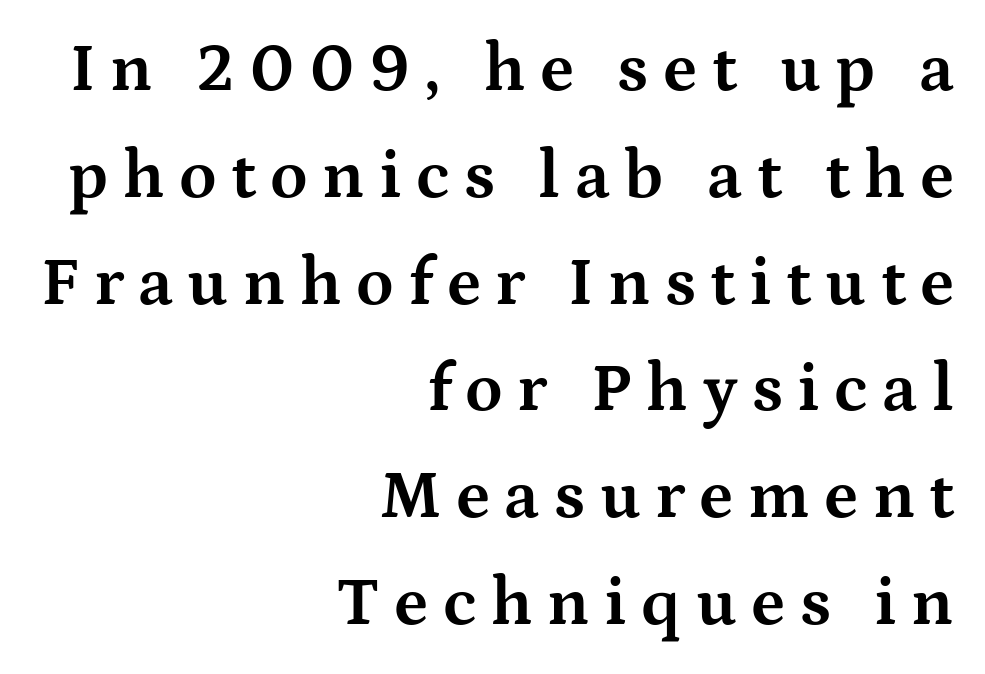
The zone under the glyphs is completely vacant. A typesetter would mark this as roman, not italic. This rendering employs a face with finishing strokes, i.e., a serif. Look at the tracking — it's clearly loosened, letters drifting apart.
